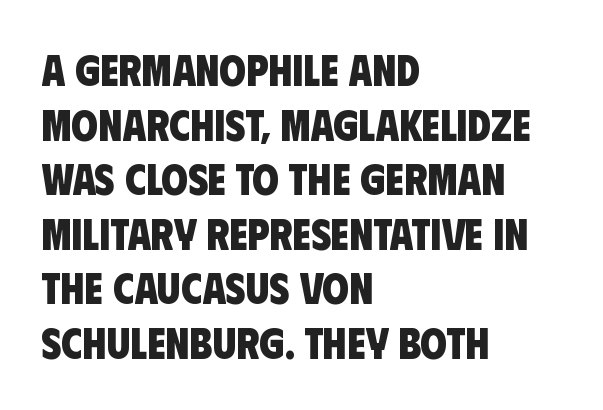
{"serif": "no", "bold": "yes", "weight": "heavy", "width": "condensed", "stroke_contrast": "low", "x_height": "large", "monospaced": "no", "underline": "no", "align": "left", "line_spacing": "normal", "line_spacing_ratio": 1.27, "letter_spacing": "normal", "letter_spacing_em": 0.0, "glyph_px": 43}
